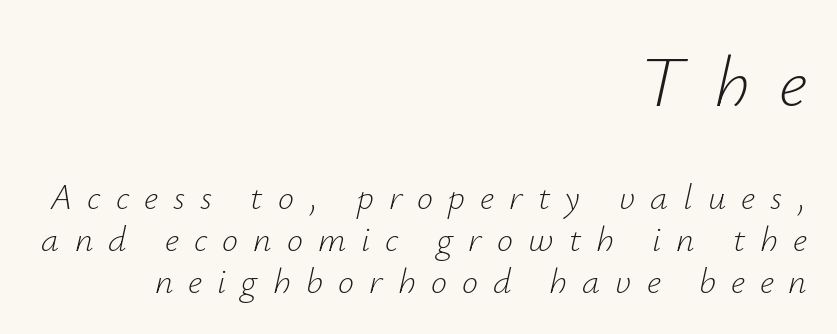
Q: Is the text bold? A: No.
Q: Is the text italic (slanted)? A: Yes, it leans right by about 12 degrees.
Q: Is the text underlined? A: No.
Q: How is the paragraph aligned? A: Right-aligned.
Q: Is the spacing between letters normal or unusually wide? A: Unusually wide.
Q: Which block of text is set in a larger size, the first (top) or the second (bottom)? A: The first (top) one.
Q: Width (condensed, normal, or wide)? A: Normal.
Q: Stroke contrast? A: Low.
Q: x-height? A: Small.
Q: Monospaced? A: No.
